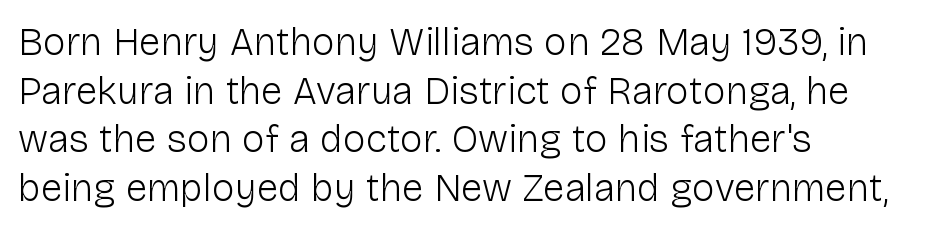
The image shows 39 px light sans-serif type, upright; set left-aligned, normal line spacing (1.25x), normal letter spacing, not underlined; low stroke contrast and a medium x-height.
